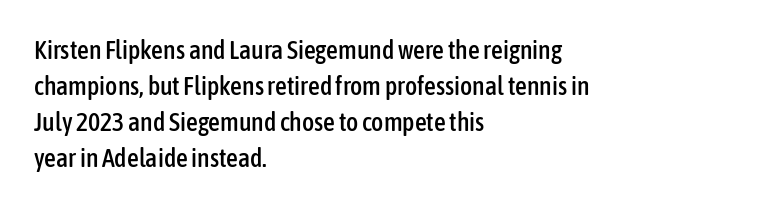
Q: Is the text italic (slanted)? A: No, it is upright.
Q: Is the text underlined? A: No.
Q: How is the paragraph aligned? A: Left-aligned.
Q: Is the spacing between letters normal or unusually wide? A: Normal.
Q: Is the spacing between lines tight, normal or loose? A: Normal.
